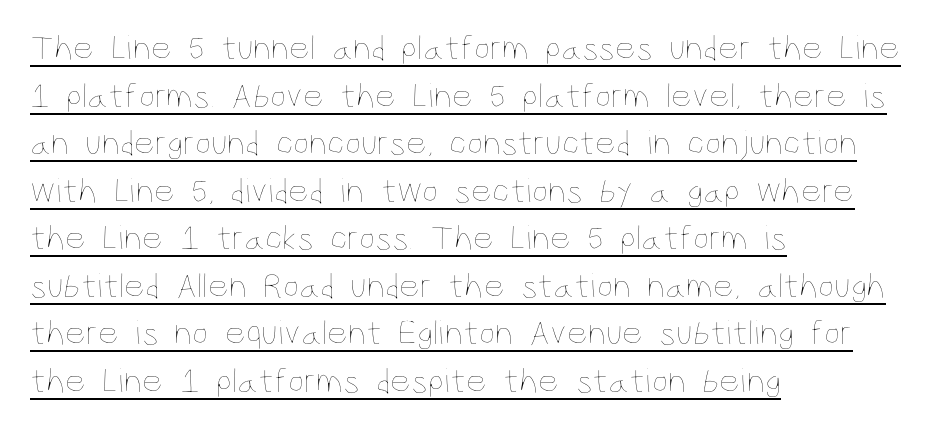
The face used here appears with an underline applied. Is this a heavy cut? Hardly; it is regular or lighter. The passage shown is typed in a proportional face where columns would drift. Do the letters lean? They stand straight. Does the leading feel generous? No, just average.
